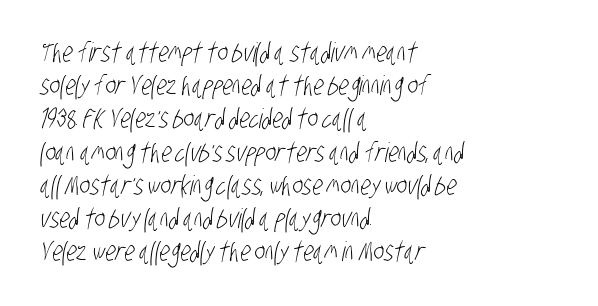
Q: Is the text bold? A: No.
Q: Is the text underlined? A: No.
Q: How is the paragraph aligned? A: Left-aligned.
Q: Is the spacing between letters normal or unusually wide? A: Normal.
